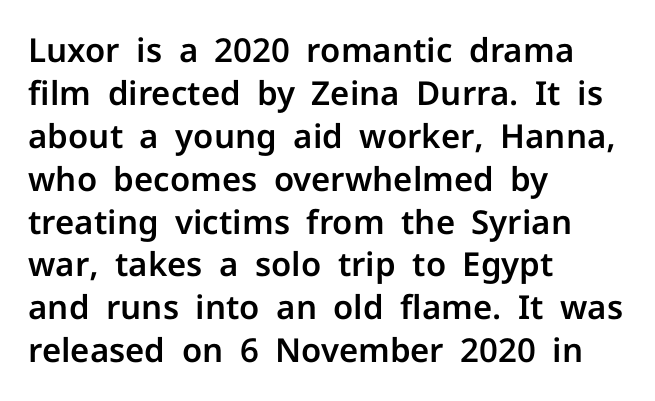
Think of a printed novel: that variable character pitch is what you see here. How would I describe the line gaps? Plain and ordinary. A typesetter would mark this as roman, not italic. Nope, no serifs anywhere on these letters.
